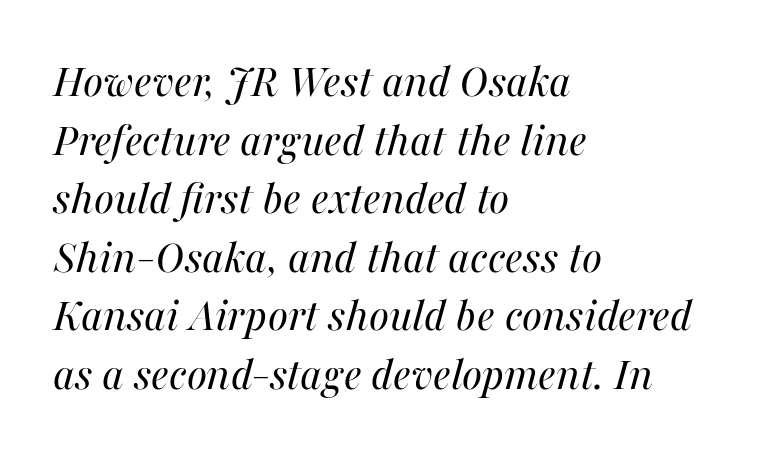
Is the block centered? No — it sits flush against the left margin. Spacing verdict: proportional, widths tailored to each character. Look at the tracking — it's just the regular setting, nothing added. The space directly below the letters is spotless. The letterforms sit at book weight or below.
